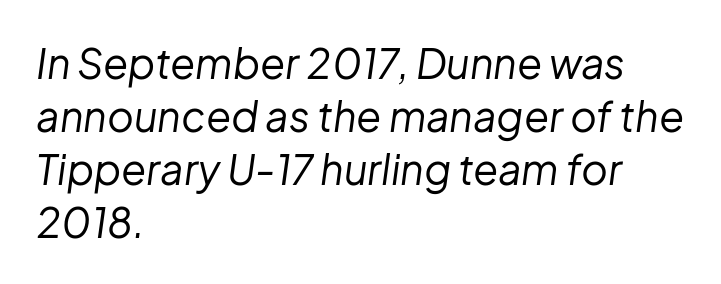
You could call the tracking neutral — neither tight nor loose. A typesetter would mark this as italic. The weight tops out at a normal text grade. The passage shown is typed in a proportional face where columns would drift. Every row of glyphs begins at an identical x-position on the left.
